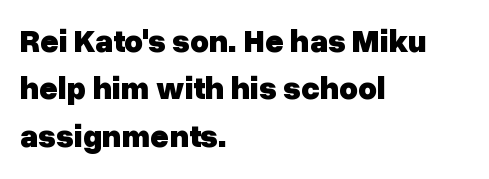
{"serif": "no", "italic": "no", "bold": "yes", "weight": "heavy", "width": "normal", "stroke_contrast": "low", "x_height": "medium", "monospaced": "no", "underline": "no", "align": "left", "line_spacing": "normal", "line_spacing_ratio": 1.48, "letter_spacing": "normal", "letter_spacing_em": 0.0, "glyph_px": 32}
